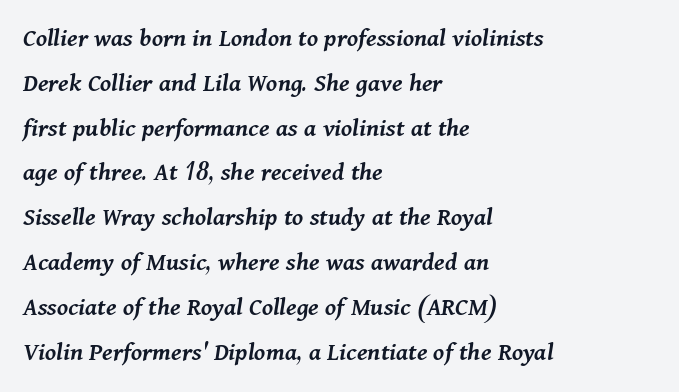
{"italic": "yes", "lean": "right", "slant_degrees": 11, "bold": "semi", "underline": "no", "align": "left", "line_spacing": "normal", "line_spacing_ratio": 1.66, "letter_spacing": "normal", "letter_spacing_em": 0.0, "glyph_px": 27}
